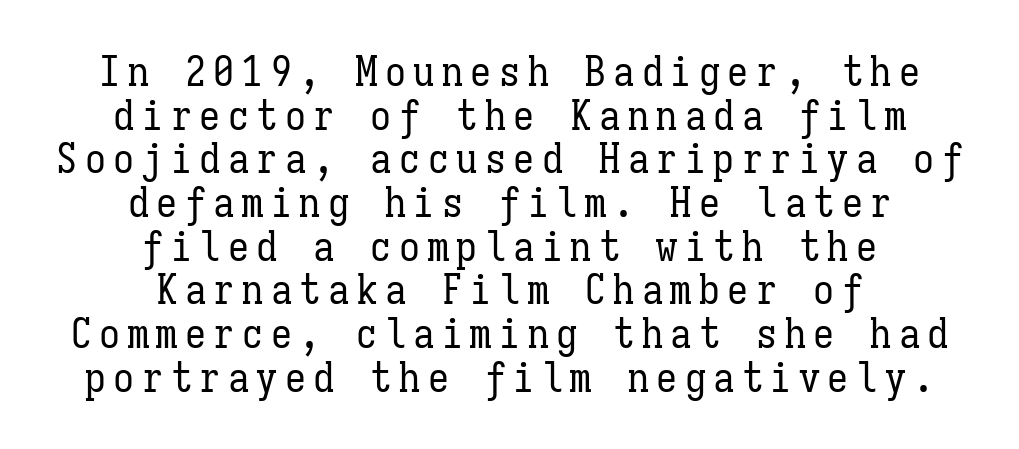
Q: Is the text bold? A: No.
Q: Is the text italic (slanted)? A: No, it is upright.
Q: Is the text underlined? A: No.
Q: How is the paragraph aligned? A: Centered.
Q: Is the spacing between lines tight, normal or loose? A: Tight.
Q: Width (condensed, normal, or wide)? A: Condensed.
Q: Stroke contrast? A: Low.
Q: x-height? A: Medium.
Q: Monospaced? A: Yes.
